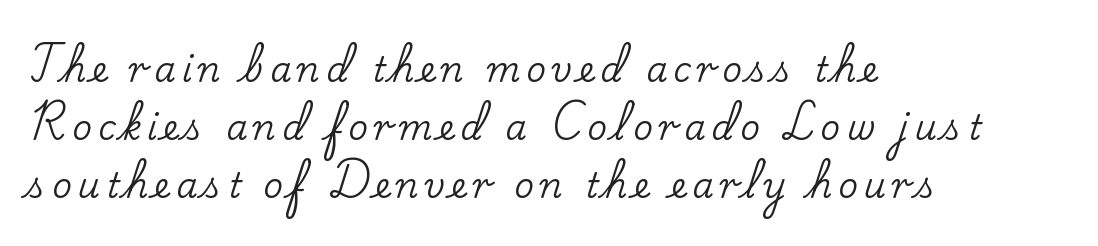
Q: Is the text italic (slanted)? A: Yes.
Q: Is the typeface a serif or a sans-serif typeface? A: Serif.
Q: Is the text underlined? A: No.
Q: How is the paragraph aligned? A: Left-aligned.
Q: Is the spacing between lines tight, normal or loose? A: Normal.
Q: Width (condensed, normal, or wide)? A: Normal.
Q: Stroke contrast? A: Low.
Q: x-height? A: Small.
Q: Monospaced? A: No.
